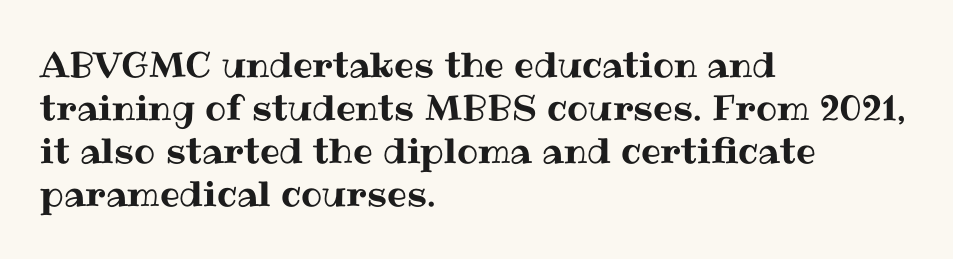
The image shows 35 px text type, upright; set left-aligned, line spacing 1.23x, normal letter spacing, not underlined; medium stroke contrast and a medium x-height.
